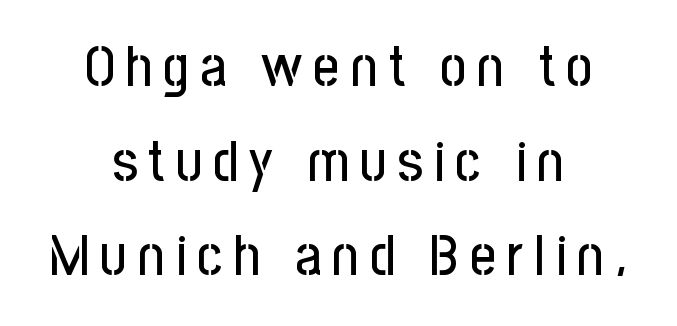
The image shows 57 px condensed sans-serif type, upright; set centered, normal line spacing (1.66x), not underlined; low stroke contrast and a medium x-height.
